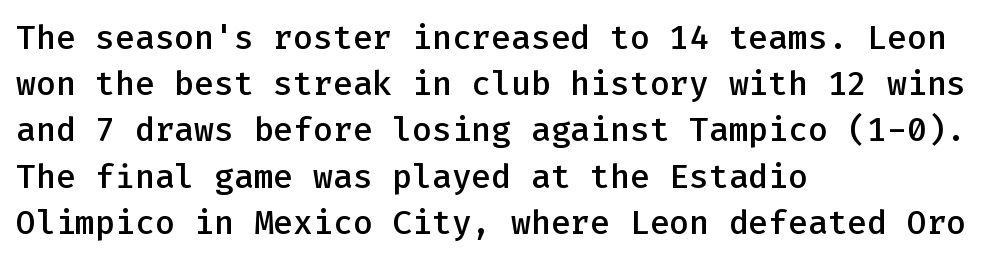
{"serif": "no", "italic": "no", "bold": "semi", "weight": "semibold", "width": "normal", "stroke_contrast": "low", "x_height": "medium", "monospaced": "yes", "underline": "no", "align": "left", "line_spacing": "normal", "line_spacing_ratio": 1.4, "letter_spacing": "normal", "letter_spacing_em": 0.0, "glyph_px": 33}
